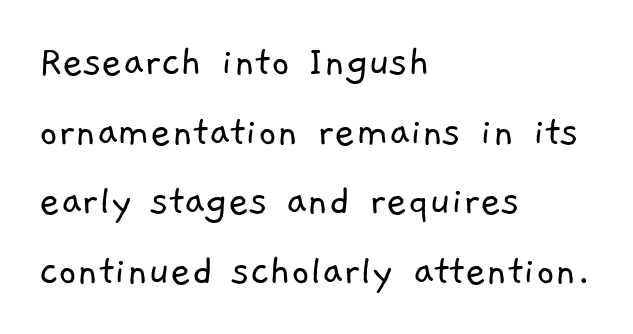
The image shows 45 px light sans-serif type; set left-aligned, normal line spacing (1.55x), normal letter spacing, not underlined; low stroke contrast and a medium x-height.
